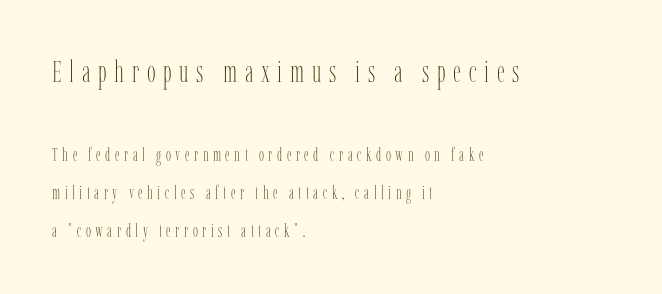
Summary of vertical rhythm: relaxed, with wide interline spacing. Descenders are the only things crossing below the line. These lines were composed using upright roman letters. Each stroke keeps to a modest, everyday thickness or less.
